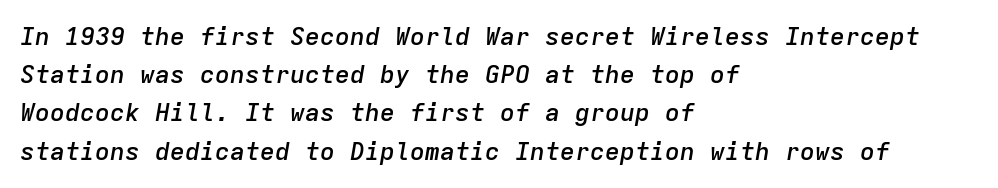
{"italic": "yes", "lean": "right", "slant_degrees": 9, "bold": "semi", "underline": "no", "align": "left", "line_spacing": "normal", "line_spacing_ratio": 1.53, "letter_spacing": "normal", "letter_spacing_em": 0.0, "glyph_px": 25}
